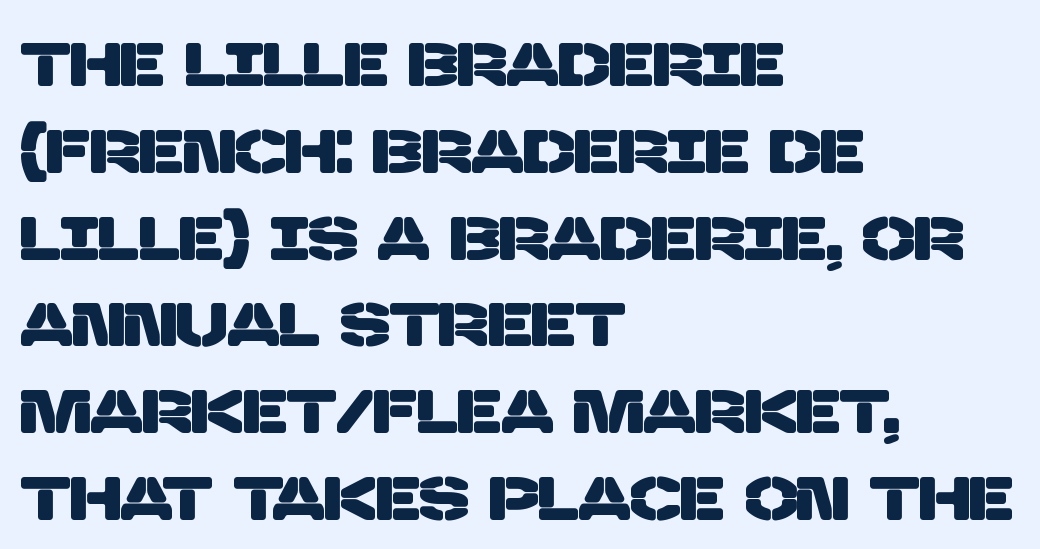
Typeset ragged right — the left edge is the straight one. The passage shown is typeset with a sans-serif family. Bare-footed words on every line. The designer left line spacing at the default. Standard letterfit; no display-style spreading of the glyphs. Character widths vary here, with narrow letters taking less room than wide ones.
